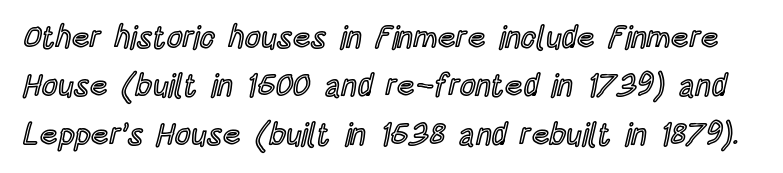
The image shows 31 px condensed type; set normal line spacing (1.56x), normal letter spacing, not underlined; a large x-height.
